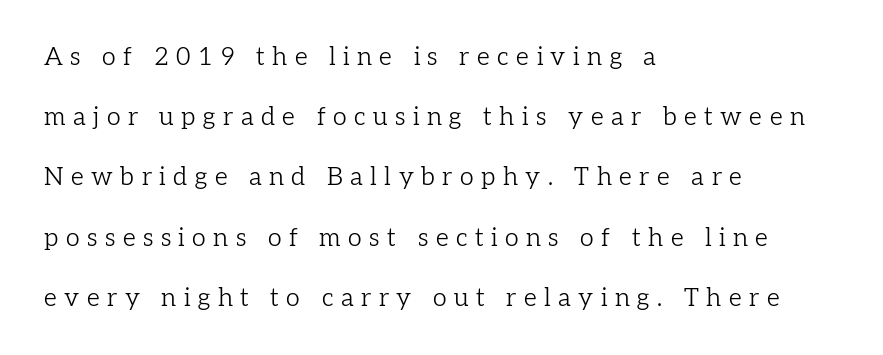
{"italic": "no", "bold": "no", "underline": "no", "align": "left", "line_spacing": "loose", "line_spacing_ratio": 2.41, "letter_spacing": "wide", "letter_spacing_em": 0.3, "glyph_px": 25}
